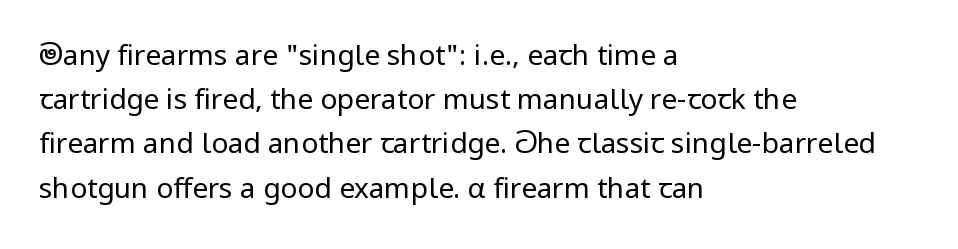
{"serif": "no", "italic": "no", "bold": "no", "weight": "regular", "width": "normal", "stroke_contrast": "low", "x_height": "medium", "monospaced": "no", "underline": "no", "align": "left", "line_spacing": "normal", "line_spacing_ratio": 1.58, "letter_spacing": "normal", "letter_spacing_em": 0.0, "glyph_px": 28}
